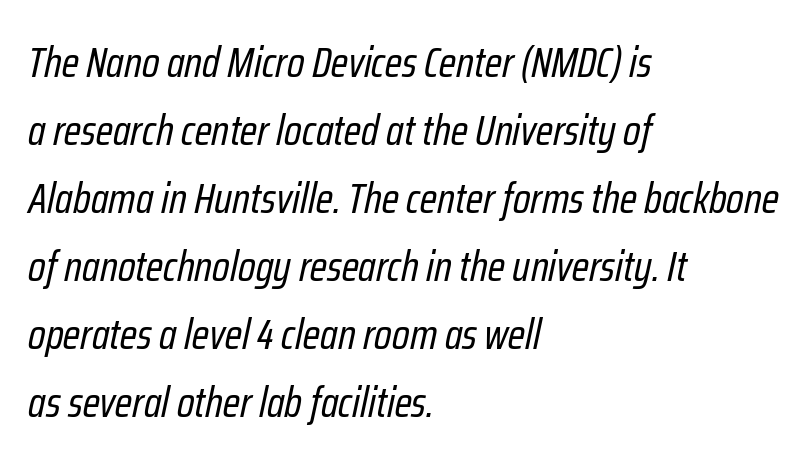
The image shows 43 px regular-weight, condensed type, italic (leaning right); set left-aligned, normal line spacing (1.58x), normal letter spacing, not underlined; low stroke contrast and a medium x-height.
